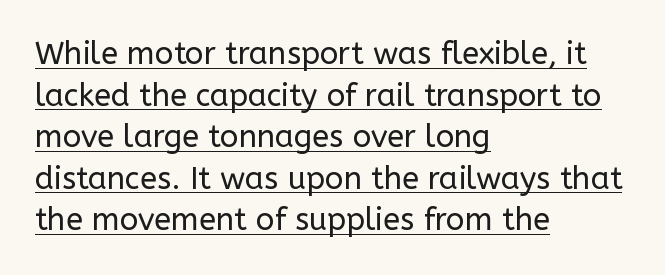
This is the regular roman posture of the typeface. Visually the block forms a straight wall on the left and a jagged coastline on the right. A typesetter would call this zero additional tracking. No chunkiness to these letters — they're not bold.
